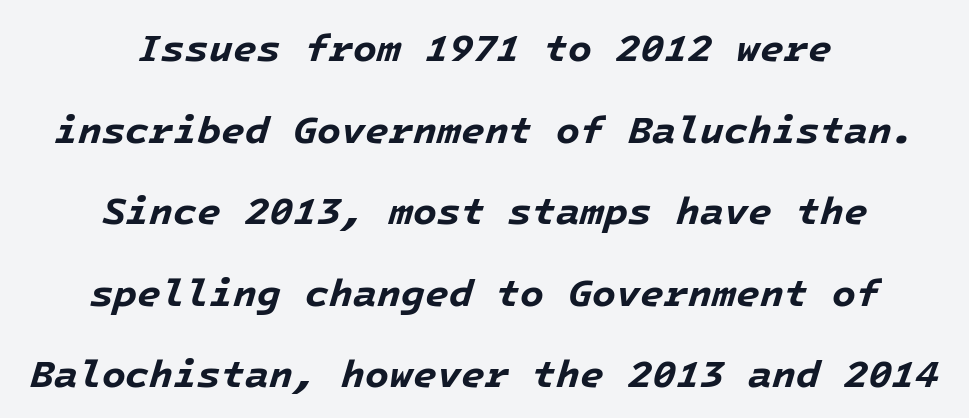
{"italic": "yes", "lean": "right", "slant_degrees": 16, "bold": "yes", "weight": "bold", "width": "normal", "stroke_contrast": "low", "x_height": "medium", "underline": "no", "align": "center", "line_spacing": "loose", "line_spacing_ratio": 2.09, "letter_spacing": "normal", "letter_spacing_em": 0.0, "glyph_px": 39}
